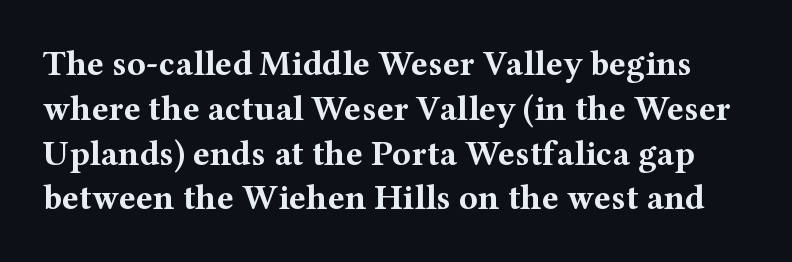
{"serif": "yes", "italic": "no", "bold": "yes", "weight": "bold", "width": "wide", "stroke_contrast": "medium", "x_height": "medium", "monospaced": "no", "underline": "no", "line_spacing": "normal", "line_spacing_ratio": 1.28, "letter_spacing": "normal", "letter_spacing_em": 0.0, "glyph_px": 35}
